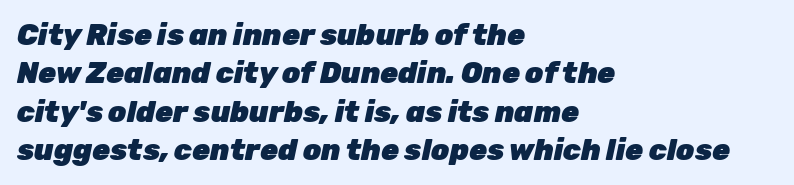
{"italic": "yes", "lean": "right", "slant_degrees": 12, "bold": "yes", "weight": "heavy", "width": "normal", "stroke_contrast": "low", "x_height": "medium", "monospaced": "no", "underline": "no", "align": "left", "line_spacing": "normal", "line_spacing_ratio": 1.32, "letter_spacing": "normal", "letter_spacing_em": 0.0, "glyph_px": 29}
